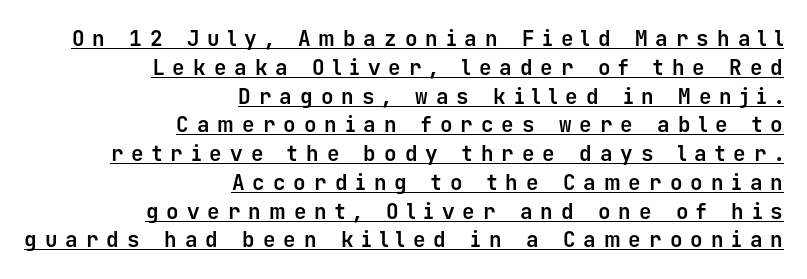
{"italic": "no", "bold": "yes", "underline": "yes", "align": "right", "line_spacing": "normal", "line_spacing_ratio": 1.37, "letter_spacing": "wide", "letter_spacing_em": 0.38, "glyph_px": 21}
